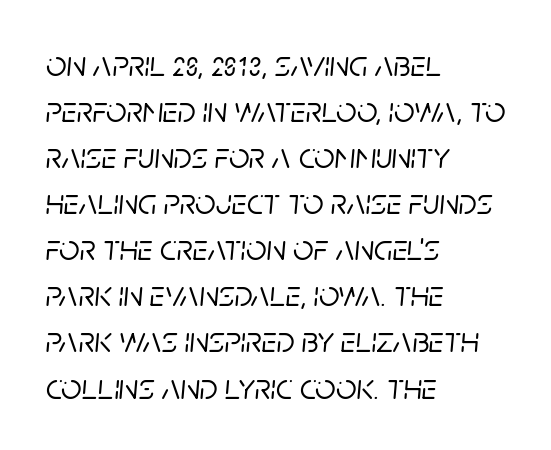
{"italic": "yes", "lean": "right", "slant_degrees": 5, "width": "normal", "stroke_contrast": "low", "x_height": "large", "monospaced": "no", "underline": "no", "align": "left", "line_spacing": "normal", "line_spacing_ratio": 1.28, "letter_spacing": "normal", "letter_spacing_em": 0.0, "glyph_px": 36}
